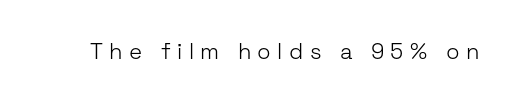
Q: Is the text bold? A: No.
Q: Is the text italic (slanted)? A: No, it is upright.
Q: Is the text underlined? A: No.
Q: Is the spacing between letters normal or unusually wide? A: Unusually wide.
